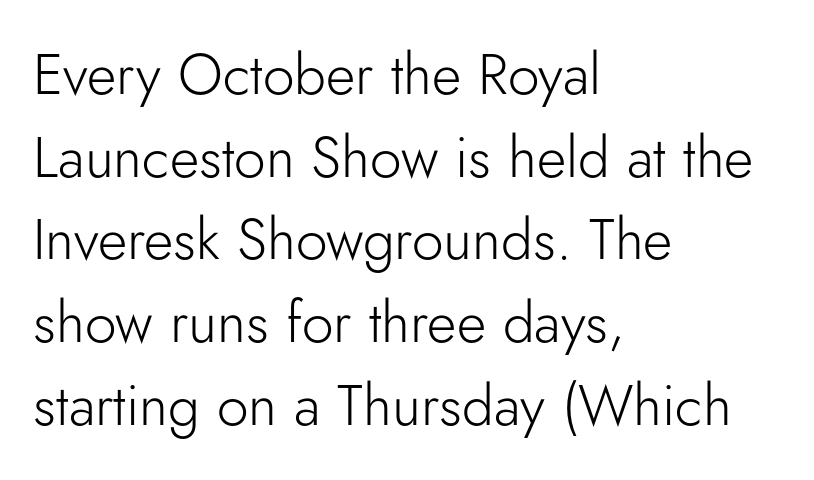
{"serif": "no", "italic": "no", "bold": "no", "weight": "light", "width": "normal", "stroke_contrast": "low", "x_height": "small", "monospaced": "no", "underline": "no", "align": "left", "line_spacing": "normal", "line_spacing_ratio": 1.45, "letter_spacing": "normal", "letter_spacing_em": 0.0, "glyph_px": 57}
